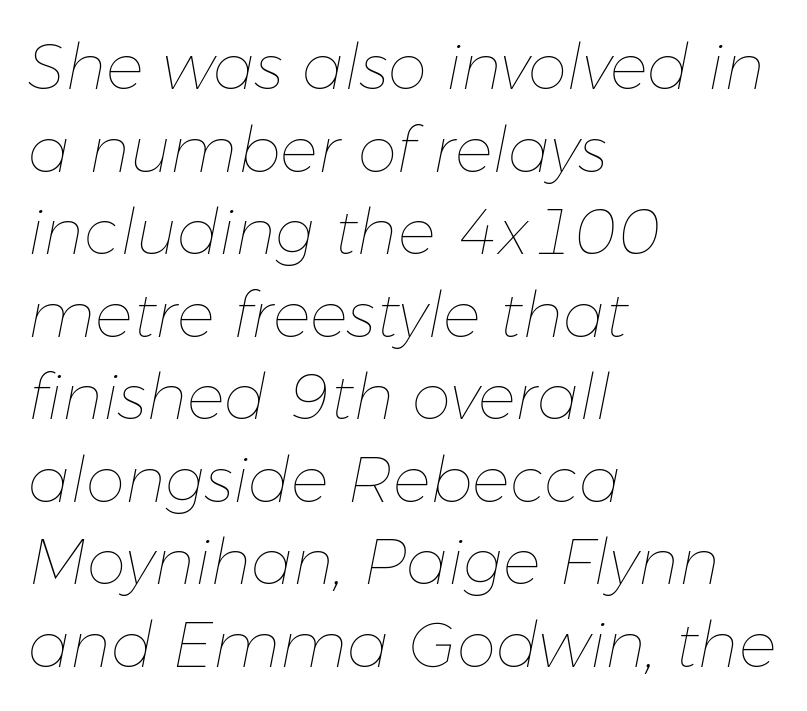
The image shows 63 px thin type, italic (leaning right); set left-aligned, normal line spacing (1.31x), normal letter spacing, not underlined; low stroke contrast and a medium x-height.
